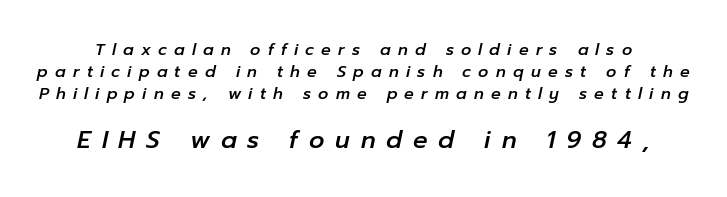
Compared with typical body copy, the letter spacing here is much looser. The designer gave the closing block more size than the opening block. Notice how descenders clear the ascenders below comfortably — that's standard leading. Words float on clear page, feet unadorned. The glyphs look as if they've been sheared to an angle.
